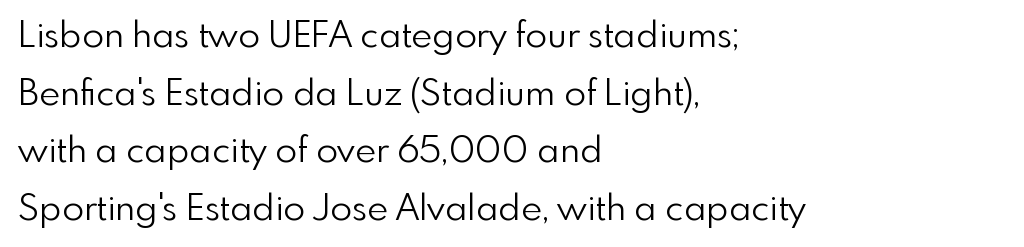
{"serif": "no", "italic": "no", "bold": "no", "weight": "light", "width": "normal", "x_height": "small", "monospaced": "no", "underline": "no", "align": "left", "line_spacing": "normal", "line_spacing_ratio": 1.6, "letter_spacing": "normal", "letter_spacing_em": 0.0, "glyph_px": 36}
